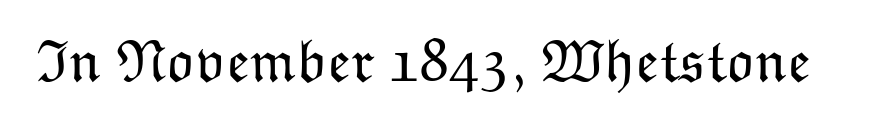
Q: Is the text bold? A: No.
Q: Is the text italic (slanted)? A: No, it is upright.
Q: Is the text underlined? A: No.
Q: Is the spacing between letters normal or unusually wide? A: Normal.
Q: Width (condensed, normal, or wide)? A: Normal.
Q: Stroke contrast? A: Low.
Q: x-height? A: Medium.
Q: Monospaced? A: No.
